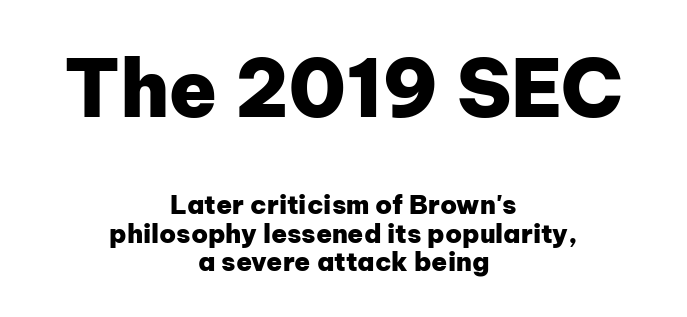
The image shows 79 px heavy sans-serif type, upright; set centered, tight line spacing (1.1x), normal letter spacing, not underlined; the first (top) block is 3.04x larger; low stroke contrast and a medium x-height.
